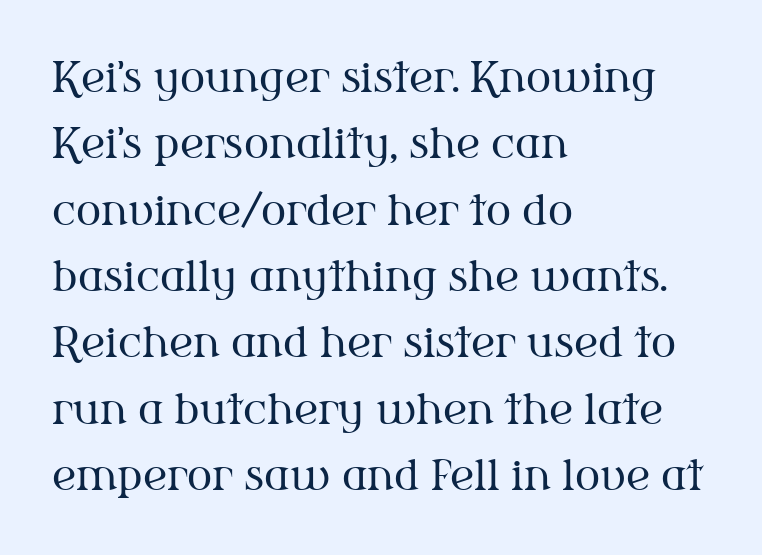
The image shows 42 px regular-weight serif type, upright; set left-aligned, normal line spacing (1.58x), normal letter spacing, not underlined; medium stroke contrast and a medium x-height.
